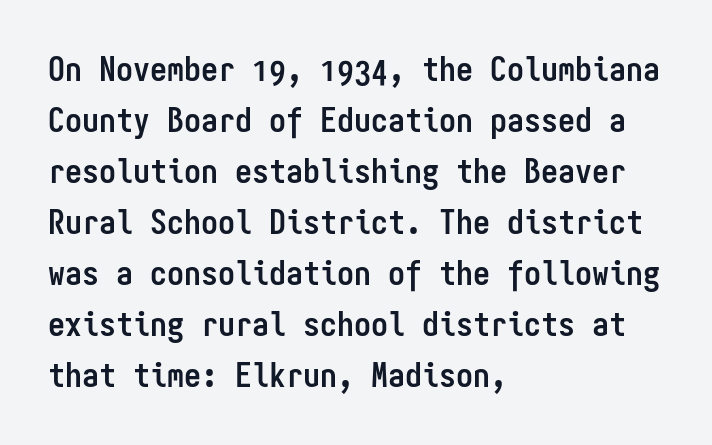
The image shows 34 px semibold, condensed sans-serif type, upright, monospaced; set left-aligned, normal line spacing (1.5x), normal letter spacing, not underlined; low stroke contrast and a medium x-height.
